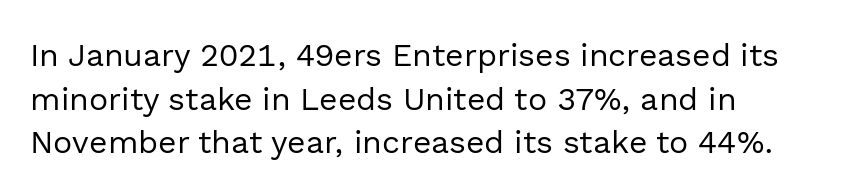
The image shows 32 px regular-weight sans-serif type, upright; set left-aligned, normal line spacing (1.36x), normal letter spacing, not underlined; a medium x-height.
